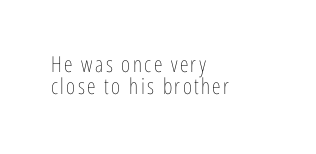
The image shows 22 px text type, upright; set left-aligned, tight line spacing (0.99x), not underlined.
